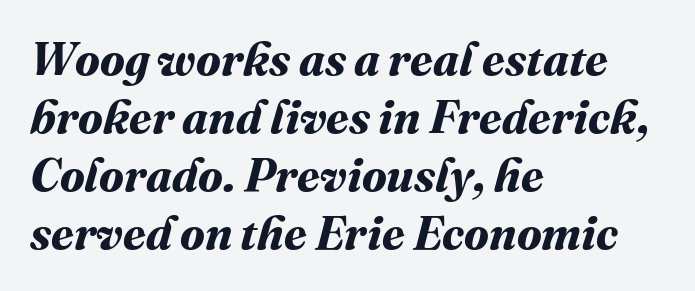
Q: Is the text bold? A: Yes.
Q: Is the text underlined? A: No.
Q: How is the paragraph aligned? A: Left-aligned.
Q: Is the spacing between letters normal or unusually wide? A: Normal.
Q: Is the spacing between lines tight, normal or loose? A: Normal.
Q: Width (condensed, normal, or wide)? A: Normal.
Q: Stroke contrast? A: Medium.
Q: x-height? A: Medium.
Q: Monospaced? A: No.
